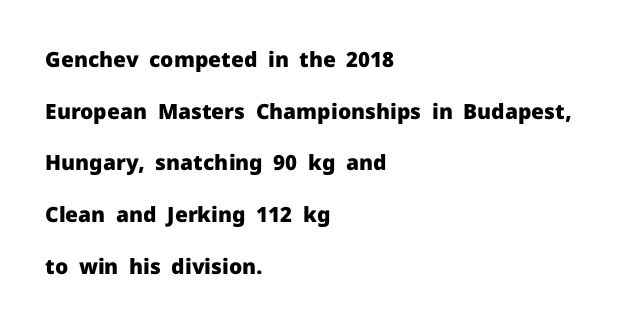
Is there much room between lines? Yes — plenty of vertical air separates them. The passage shown is emphatically bold. You could call the tracking neutral — neither tight nor loose. A student would call this left alignment; a typographer would say flush left, rag right.
